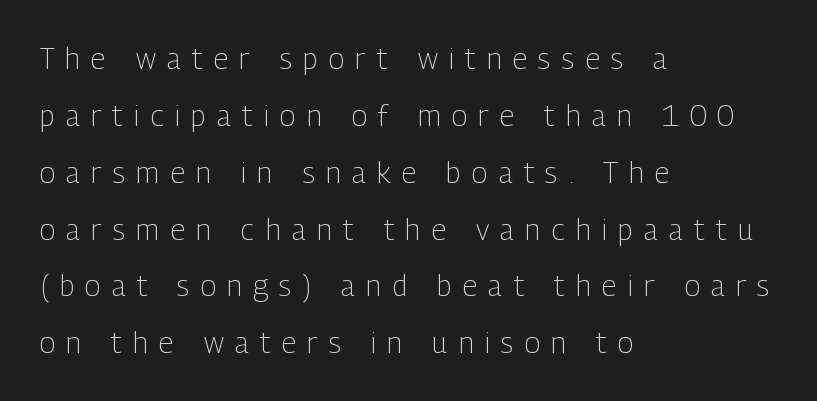
The image shows 29 px light, condensed sans-serif type, upright; set left-aligned, loose line spacing (1.96x), unusually wide letter spacing (+0.38 em), not underlined; low stroke contrast and a medium x-height.
